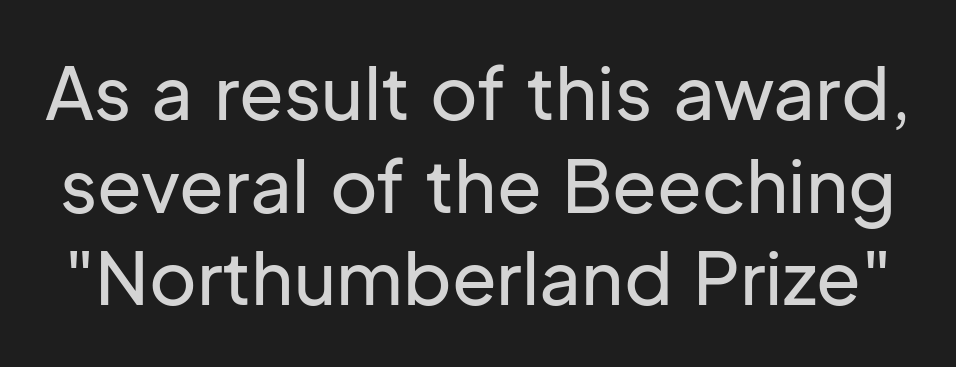
Q: Is the text italic (slanted)? A: No, it is upright.
Q: Is the typeface a serif or a sans-serif typeface? A: Sans-serif.
Q: Is the text underlined? A: No.
Q: Is the spacing between letters normal or unusually wide? A: Normal.
Q: Is the spacing between lines tight, normal or loose? A: Normal.
Q: Width (condensed, normal, or wide)? A: Normal.
Q: Stroke contrast? A: Low.
Q: x-height? A: Medium.
Q: Monospaced? A: No.
